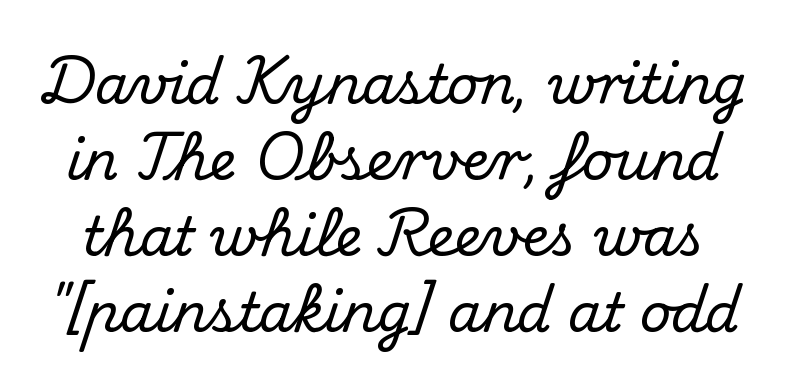
Q: Is the text italic (slanted)? A: Yes.
Q: Is the typeface a serif or a sans-serif typeface? A: Serif.
Q: Is the text underlined? A: No.
Q: Is the spacing between letters normal or unusually wide? A: Normal.
Q: Is the spacing between lines tight, normal or loose? A: Normal.
Q: Width (condensed, normal, or wide)? A: Normal.
Q: Stroke contrast? A: Medium.
Q: x-height? A: Small.
Q: Monospaced? A: No.
